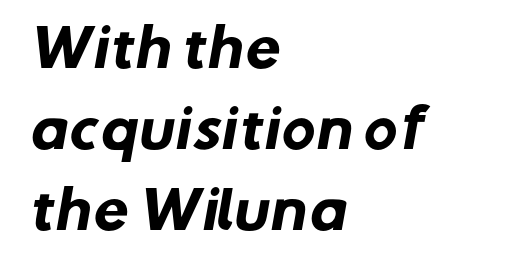
{"serif": "no", "bold": "yes", "weight": "heavy", "width": "normal", "stroke_contrast": "low", "x_height": "medium", "monospaced": "no", "underline": "no", "align": "left", "line_spacing": "normal", "line_spacing_ratio": 1.59, "letter_spacing": "normal", "letter_spacing_em": 0.0, "glyph_px": 51}
